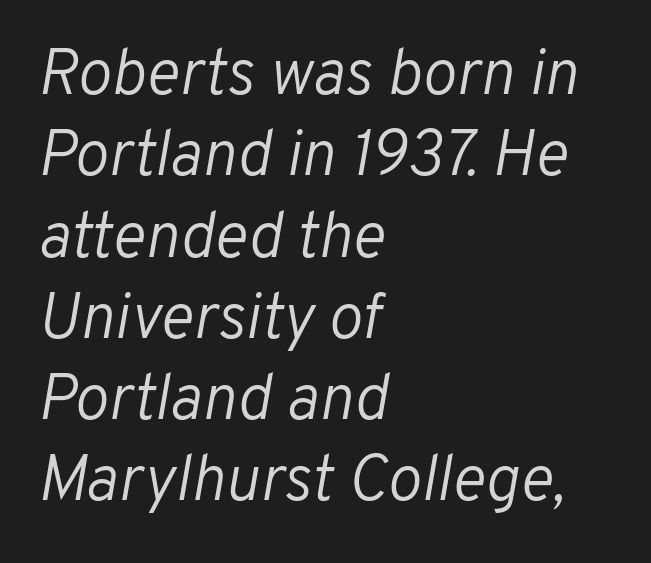
The image shows 64 px light type, italic (leaning right); set left-aligned, normal line spacing (1.27x), normal letter spacing, not underlined; low stroke contrast and a medium x-height.
